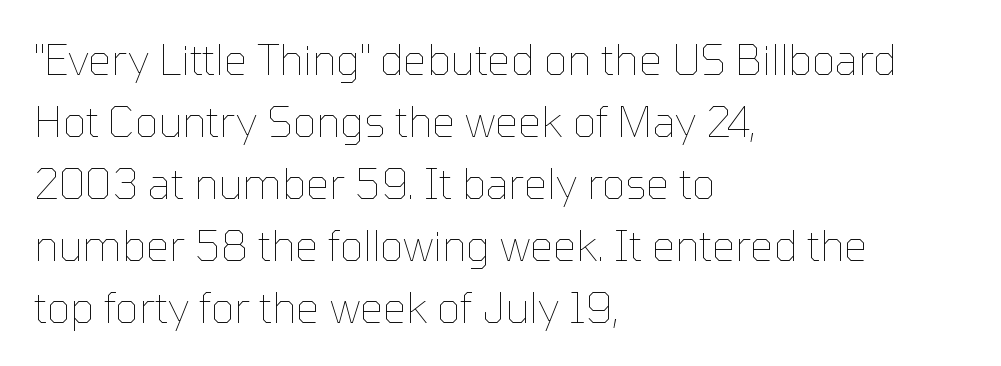
Q: Is the text bold? A: No.
Q: Is the text italic (slanted)? A: No, it is upright.
Q: Is the text underlined? A: No.
Q: How is the paragraph aligned? A: Left-aligned.
Q: Is the spacing between letters normal or unusually wide? A: Normal.
Q: Is the spacing between lines tight, normal or loose? A: Normal.
Q: Width (condensed, normal, or wide)? A: Normal.
Q: Stroke contrast? A: Low.
Q: x-height? A: Medium.
Q: Monospaced? A: No.
